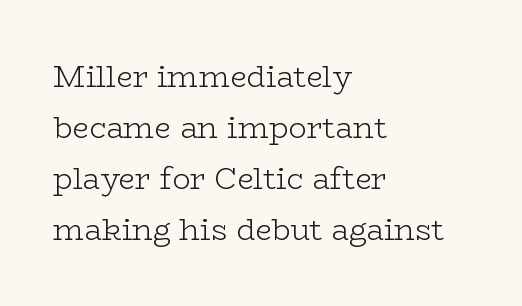
The image shows 30 px light, wide serif type, upright; set left-aligned, normal line spacing (1.7x), normal letter spacing, not underlined; low stroke contrast and a medium x-height.
